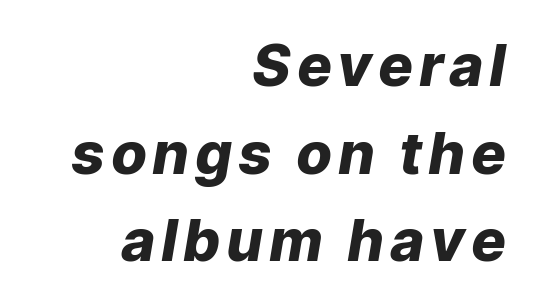
The image shows 58 px heavy type, italic (leaning right); set right-aligned, normal line spacing (1.51x), not underlined; low stroke contrast and a medium x-height.
